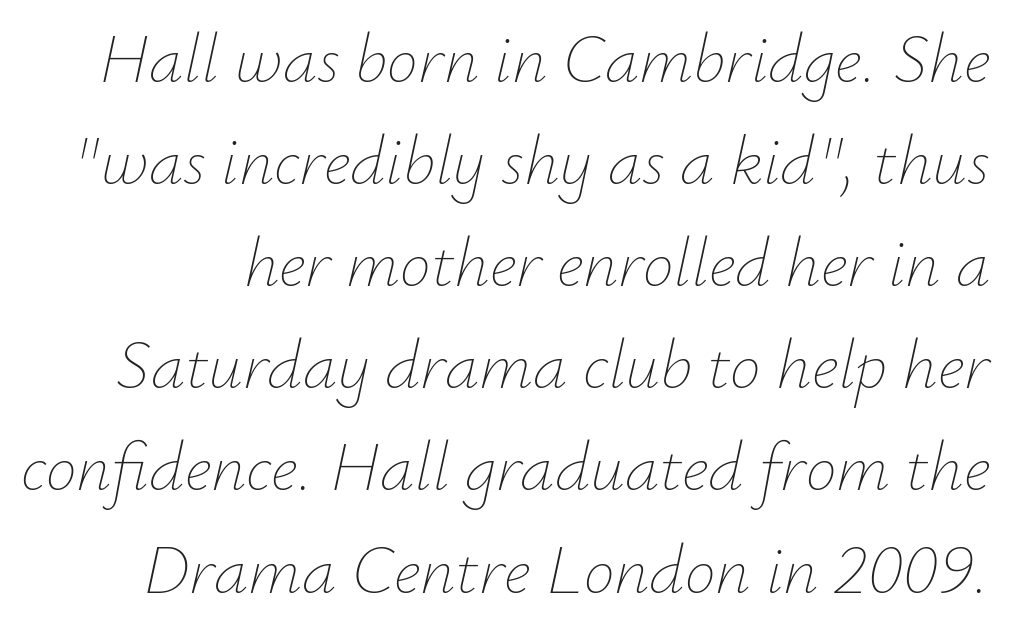
The image shows 69 px thin type, italic (leaning right); set normal line spacing (1.48x), normal letter spacing, not underlined; low stroke contrast and a small x-height.
